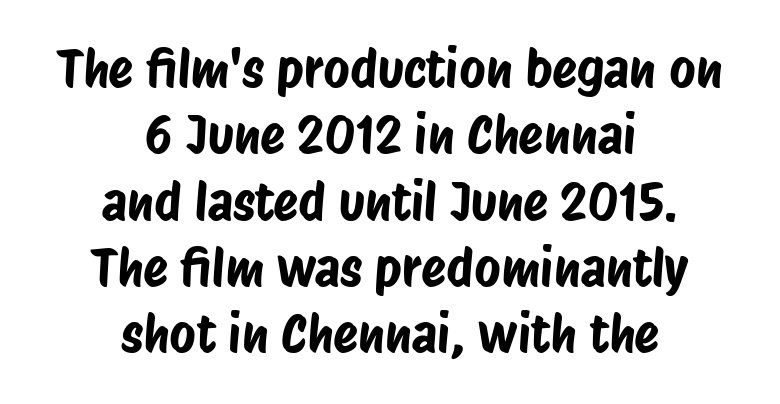
Character widths vary here, with narrow letters taking less room than wide ones. Serif or sans? Sans — the stroke terminals are bare. The specimen omits any rule beneath the text block's lines. The vertical gap from one line to the next is medium.
